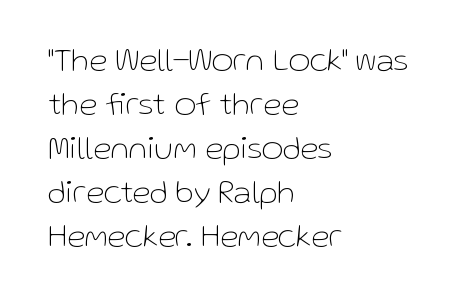
Q: Is the text bold? A: No.
Q: Is the text italic (slanted)? A: No, it is upright.
Q: Is the typeface a serif or a sans-serif typeface? A: Sans-serif.
Q: Is the text underlined? A: No.
Q: How is the paragraph aligned? A: Left-aligned.
Q: Is the spacing between letters normal or unusually wide? A: Normal.
Q: Is the spacing between lines tight, normal or loose? A: Normal.
Q: Width (condensed, normal, or wide)? A: Normal.
Q: Stroke contrast? A: Low.
Q: x-height? A: Medium.
Q: Monospaced? A: No.
